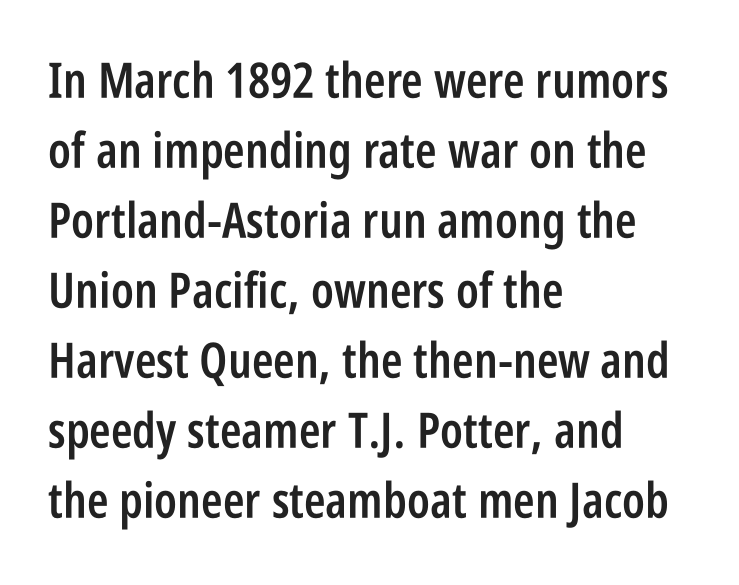
Stems and bowls a touch heavier than normal — semibold. Think of a printed novel: that variable character pitch is what you see here. It's the straight-up-and-down kind of type. Typeset ragged right — the left edge is the straight one. Caption: standard tracking, unaltered.
